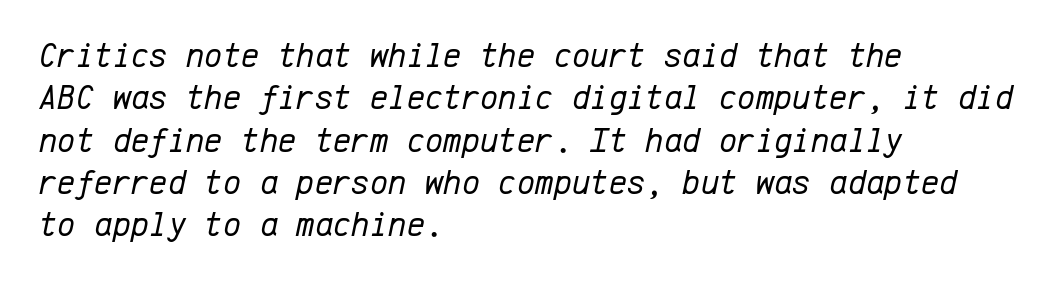
Q: Is the text bold? A: No.
Q: Is the text italic (slanted)? A: Yes, it leans right by about 12 degrees.
Q: Is the text underlined? A: No.
Q: How is the paragraph aligned? A: Left-aligned.
Q: Is the spacing between letters normal or unusually wide? A: Normal.
Q: Width (condensed, normal, or wide)? A: Normal.
Q: Stroke contrast? A: Low.
Q: x-height? A: Medium.
Q: Monospaced? A: Yes.
